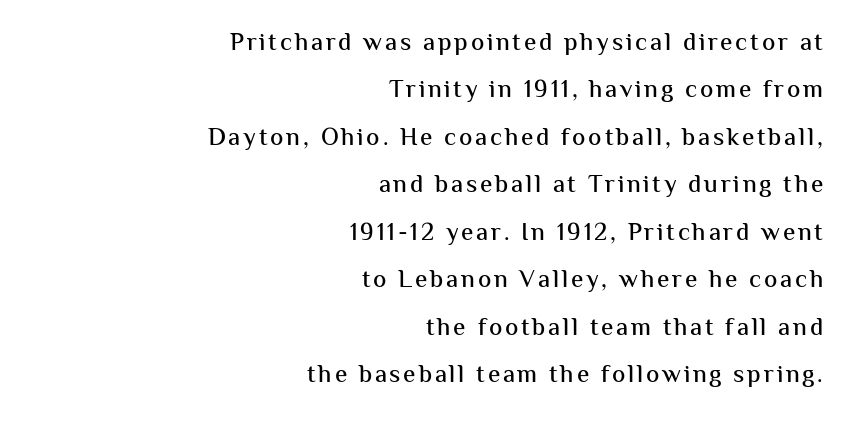
{"italic": "no", "underline": "no", "align": "right", "line_spacing": "loose", "line_spacing_ratio": 1.9, "glyph_px": 25}
